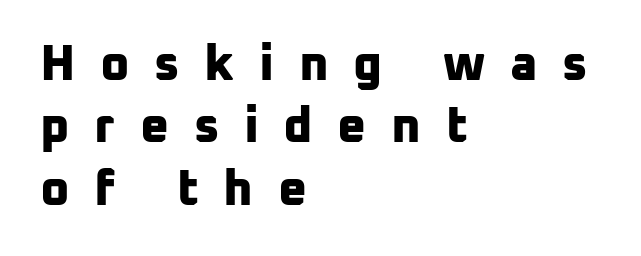
The image shows 50 px bold sans-serif type; set left-aligned, normal line spacing (1.25x), unusually wide letter spacing (+0.49 em), not underlined; low stroke contrast and a medium x-height.
